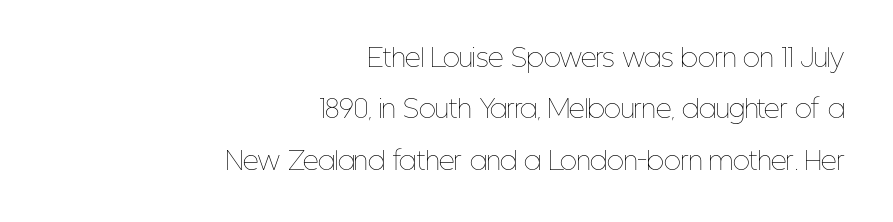
The image shows 25 px text type, upright; set right-aligned, loose line spacing (2.06x), normal letter spacing, not underlined.
